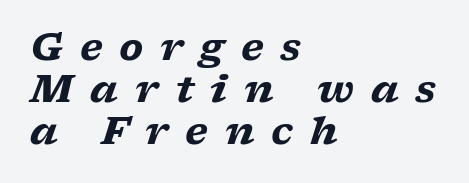
Words float on clear page, feet unadorned. Style check: oblique. Where is the straight margin? On the left. Spacing verdict: proportional, widths tailored to each character.
